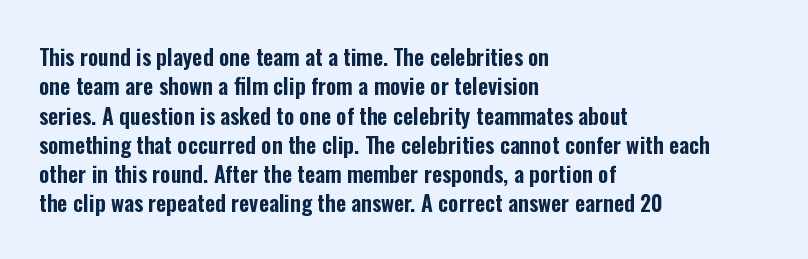
Glyph-to-glyph distance matches everyday printed text. If you drew a ruler down the left edge, every line would touch it. The letters stand upright; this is a roman face. No word sits above an underline. The line-height multiplier appears to be the usual default.
